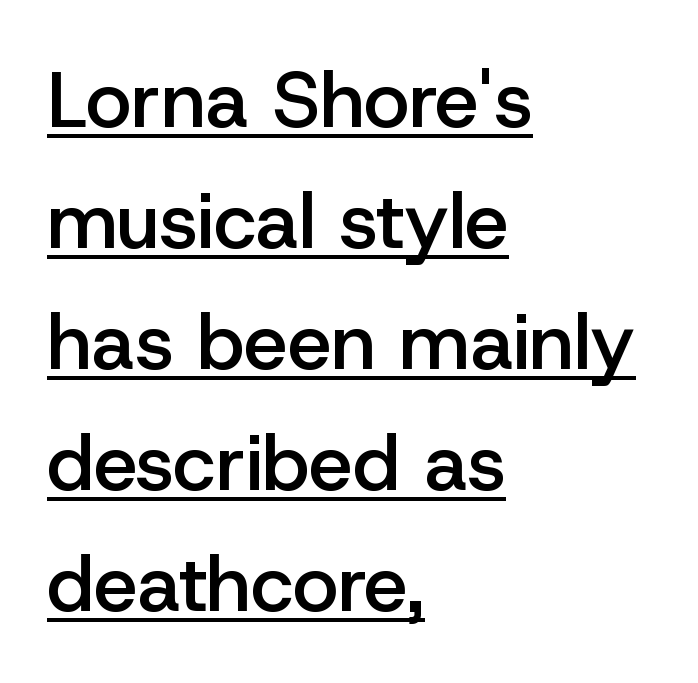
You could not count columns in this text — the font is proportionally spaced. Typographically, this falls in the sans-serif category. You could call the tracking neutral — neither tight nor loose. Its strokes are somewhat broadened, the hallmark of semibold type. This sample keeps an unexceptional amount of space between lines. Quick note: underline on.
